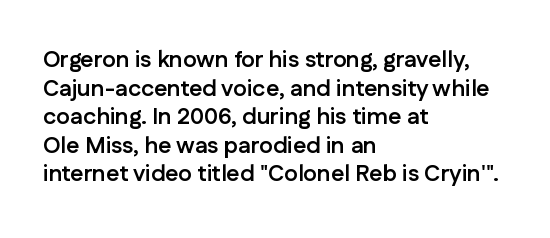
Q: Is the text bold? A: Yes.
Q: Is the text italic (slanted)? A: No, it is upright.
Q: Is the text underlined? A: No.
Q: How is the paragraph aligned? A: Left-aligned.
Q: Is the spacing between letters normal or unusually wide? A: Normal.
